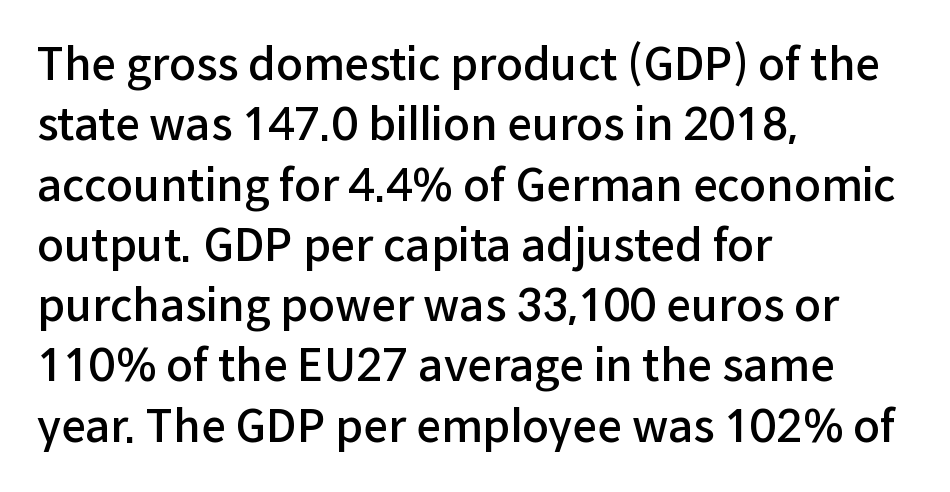
The rendering anchors every line to the left-hand side. This sample has the flowing, uneven cadence of proportional lettering. Clear beneath every line of the passage. If you drew a line through each stem, it would be perfectly vertical.
